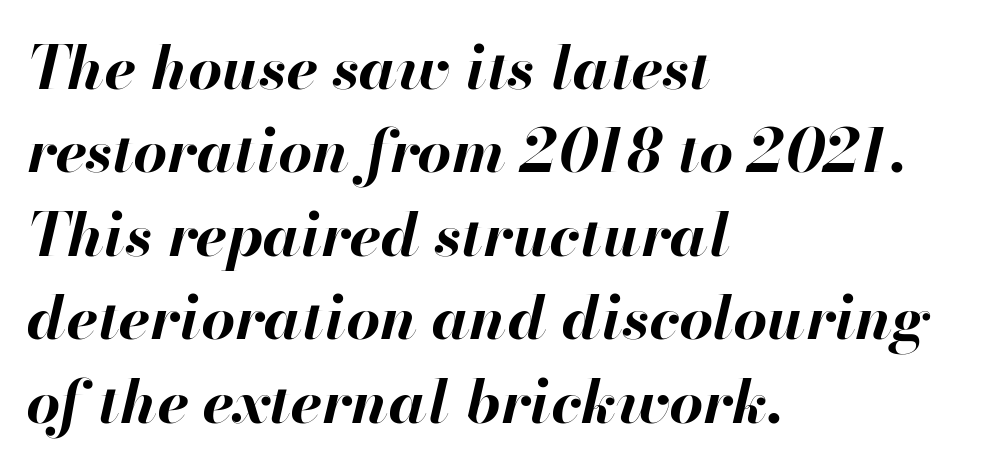
Q: Is the text bold? A: Yes.
Q: Is the text italic (slanted)? A: Yes, it leans right by about 13 degrees.
Q: Is the text underlined? A: No.
Q: How is the paragraph aligned? A: Left-aligned.
Q: Is the spacing between letters normal or unusually wide? A: Normal.
Q: Is the spacing between lines tight, normal or loose? A: Normal.
Q: Width (condensed, normal, or wide)? A: Normal.
Q: Stroke contrast? A: High.
Q: x-height? A: Small.
Q: Monospaced? A: No.
